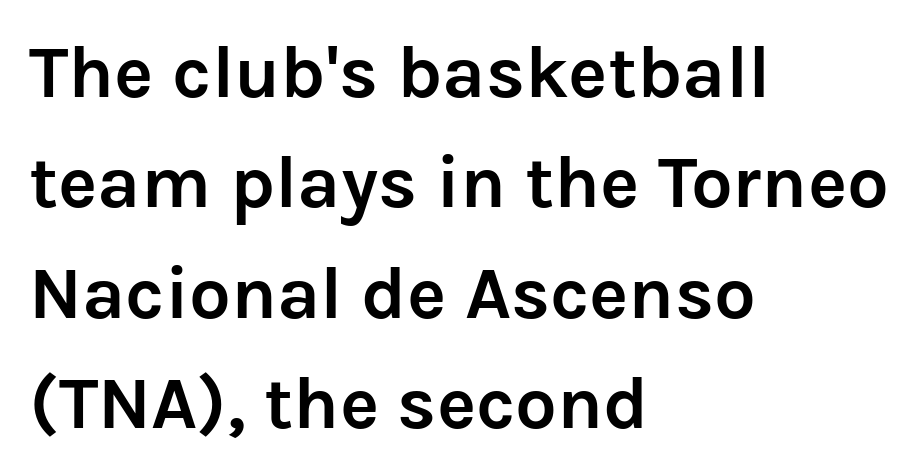
Rows of type keep a routine distance in the vertical direction. The face used here is proportionally spaced, like ordinary book or web type. Designer's note — italics off, roman on. The typeface chosen for these lines omits serifs.
